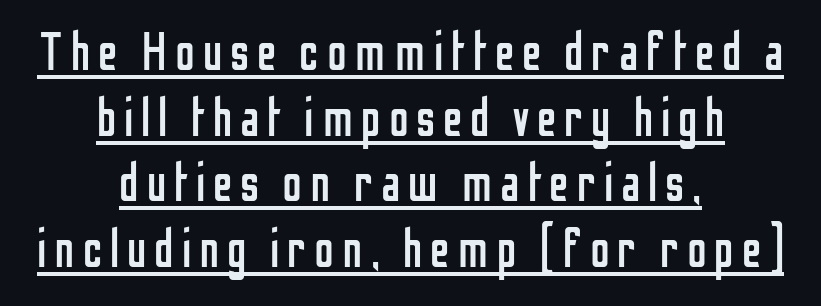
Q: Is the text bold? A: No.
Q: Is the text italic (slanted)? A: No, it is upright.
Q: Is the typeface a serif or a sans-serif typeface? A: Sans-serif.
Q: Is the text underlined? A: Yes.
Q: How is the paragraph aligned? A: Centered.
Q: Width (condensed, normal, or wide)? A: Condensed.
Q: Stroke contrast? A: Low.
Q: x-height? A: Medium.
Q: Monospaced? A: No.
